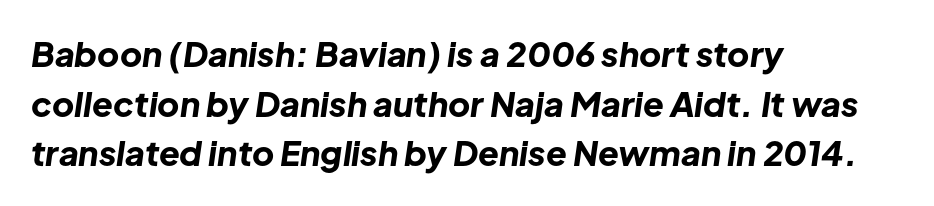
Heft: maximum for text — a bold. This rendering features lettering with no underline. Each letter keeps its own natural width here, so spacing adapts to shape. Horizontal bands of white between lines are of average thickness. The type is set solid horizontally, with unmodified tracking. In CSS terms this would be text-align: left.
